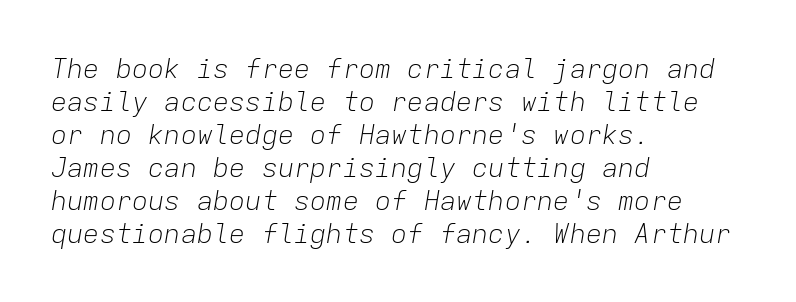
Letter spacing: default. No chunkiness to these letters — they're not bold. Letters rest on an invisible, unmarked baseline. The ragged edge is on the right, which tells us the setting is flush left.
